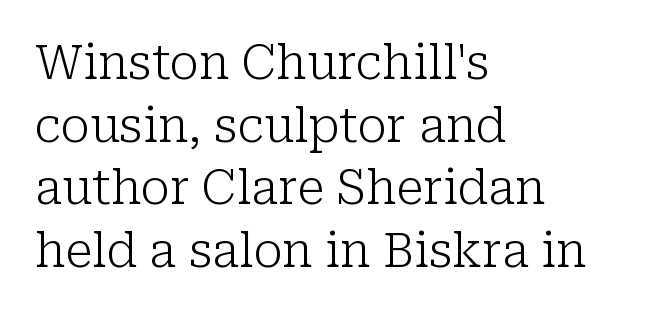
Q: Is the text bold? A: No.
Q: Is the text italic (slanted)? A: No, it is upright.
Q: Is the typeface a serif or a sans-serif typeface? A: Serif.
Q: Is the text underlined? A: No.
Q: How is the paragraph aligned? A: Left-aligned.
Q: Is the spacing between letters normal or unusually wide? A: Normal.
Q: Is the spacing between lines tight, normal or loose? A: Normal.
Q: Width (condensed, normal, or wide)? A: Normal.
Q: Stroke contrast? A: Low.
Q: x-height? A: Medium.
Q: Monospaced? A: No.
